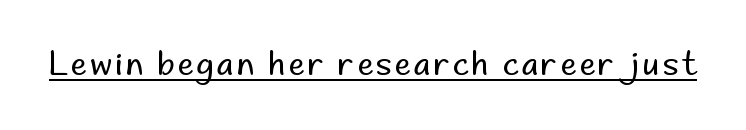
Style check: upright. The rendering shows plain stroke endings on the letterforms — a sans-serif design. The rendering uses natural spacing where letterforms have individual widths. Underlined type.
